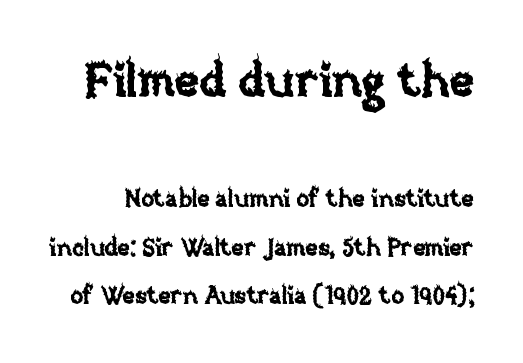
{"italic": "no", "width": "normal", "stroke_contrast": "low", "x_height": "large", "monospaced": "no", "underline": "no", "line_spacing": "loose", "line_spacing_ratio": 2.03, "letter_spacing": "normal", "letter_spacing_em": 0.0, "larger_block": "first", "size_ratio": 1.96, "glyph_px": 47}
